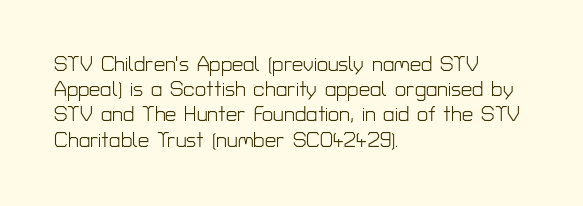
Q: Is the text bold? A: No.
Q: Is the text italic (slanted)? A: No, it is upright.
Q: Is the text underlined? A: No.
Q: How is the paragraph aligned? A: Left-aligned.
Q: Is the spacing between letters normal or unusually wide? A: Normal.
Q: Is the spacing between lines tight, normal or loose? A: Normal.
